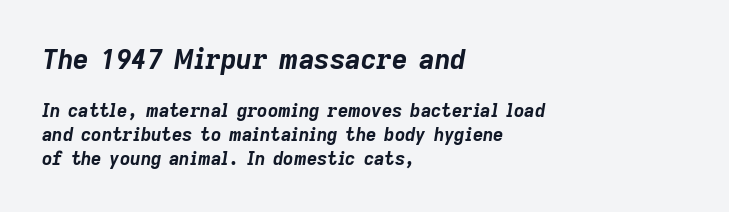
The image shows 27 px bold type, italic (leaning right); set left-aligned, normal line spacing (1.32x), normal letter spacing, not underlined; the first (top) block is 1.5x larger.
